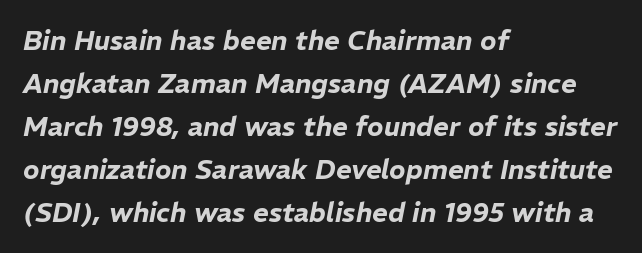
{"italic": "yes", "lean": "right", "slant_degrees": 11, "underline": "no", "align": "left", "line_spacing": "normal", "line_spacing_ratio": 1.59, "letter_spacing": "normal", "letter_spacing_em": 0.0, "glyph_px": 27}
